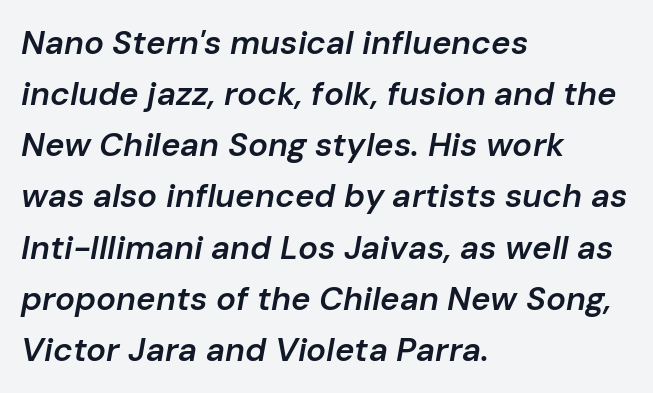
The image shows 33 px semibold type, italic (leaning right); set left-aligned, normal line spacing (1.55x), normal letter spacing, not underlined; low stroke contrast and a medium x-height.
